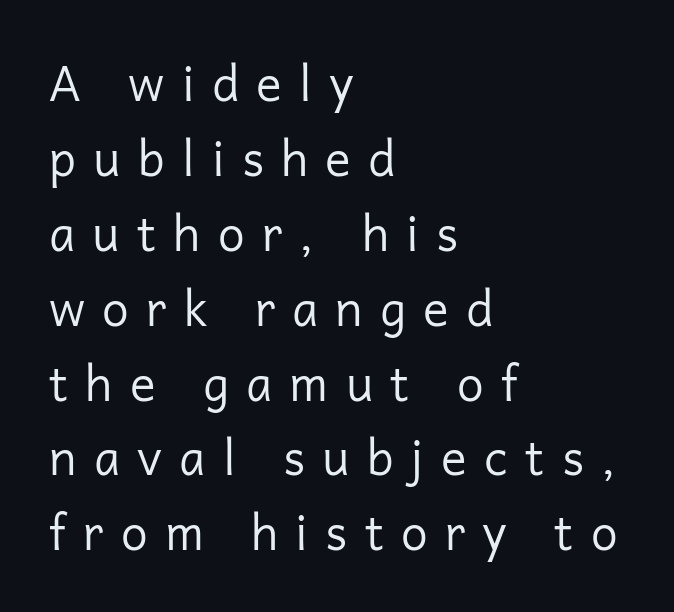
Stroke thickness stays within the range of a standard reading face or lighter. Students, note that the glyphs here are deliberately spaced far apart. No word sits above an underline. You can tell it's not italic because the verticals are truly vertical.
